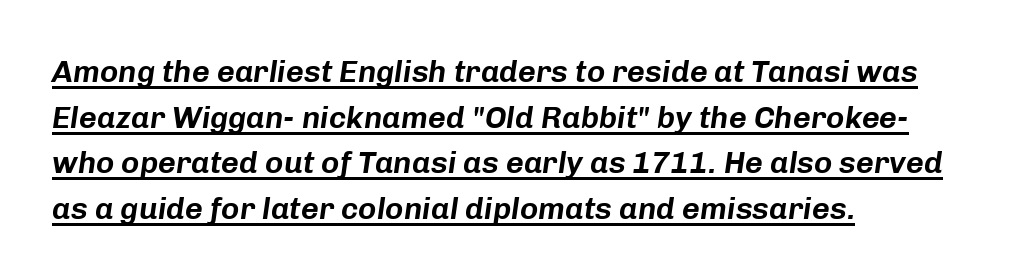
{"italic": "yes", "lean": "right", "slant_degrees": 8, "width": "normal", "stroke_contrast": "low", "x_height": "medium", "monospaced": "no", "underline": "yes", "align": "left", "line_spacing": "normal", "line_spacing_ratio": 1.47, "letter_spacing": "normal", "letter_spacing_em": 0.0, "glyph_px": 31}
